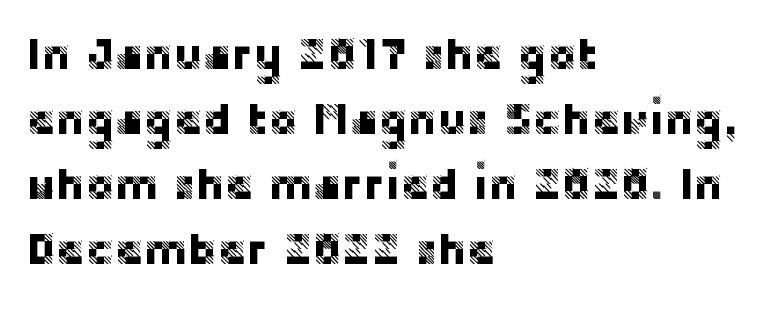
The image shows 44 px sans-serif type, upright; set left-aligned, normal line spacing (1.48x), normal letter spacing, not underlined; low stroke contrast and a large x-height.
